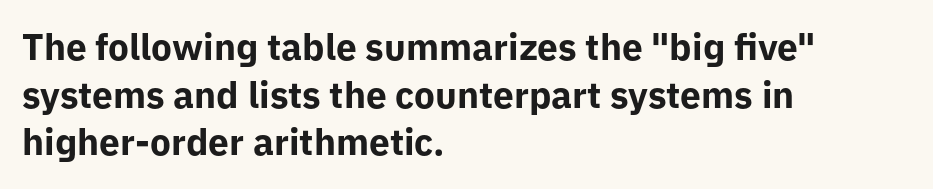
{"serif": "no", "italic": "no", "bold": "yes", "weight": "bold", "width": "normal", "stroke_contrast": "low", "x_height": "medium", "monospaced": "no", "underline": "no", "align": "left", "line_spacing": "normal", "line_spacing_ratio": 1.29, "letter_spacing": "normal", "letter_spacing_em": 0.0, "glyph_px": 37}
